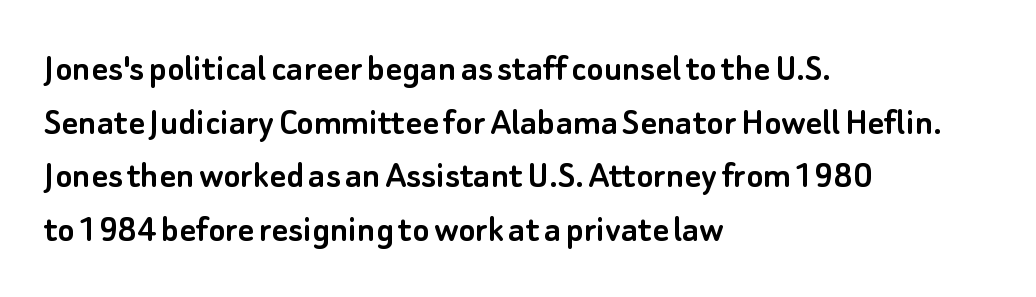
Q: Is the text italic (slanted)? A: No, it is upright.
Q: Is the typeface a serif or a sans-serif typeface? A: Sans-serif.
Q: Is the text underlined? A: No.
Q: How is the paragraph aligned? A: Left-aligned.
Q: Is the spacing between letters normal or unusually wide? A: Normal.
Q: Is the spacing between lines tight, normal or loose? A: Normal.
Q: Width (condensed, normal, or wide)? A: Normal.
Q: Stroke contrast? A: Low.
Q: x-height? A: Small.
Q: Monospaced? A: No.
